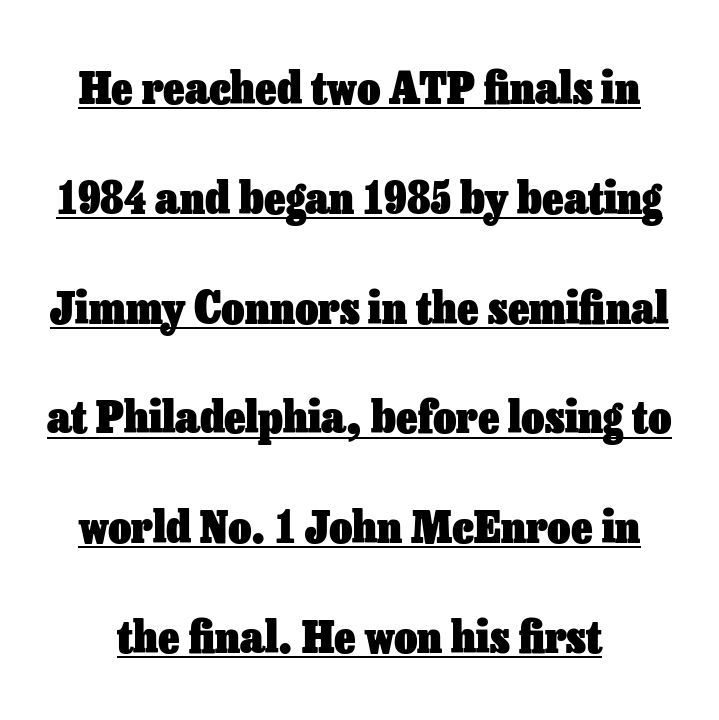
Q: Is the text bold? A: Yes.
Q: Is the text italic (slanted)? A: No, it is upright.
Q: Is the text underlined? A: Yes.
Q: Is the spacing between letters normal or unusually wide? A: Normal.
Q: Is the spacing between lines tight, normal or loose? A: Loose.
Q: Width (condensed, normal, or wide)? A: Normal.
Q: Stroke contrast? A: Low.
Q: x-height? A: Medium.
Q: Monospaced? A: No.
